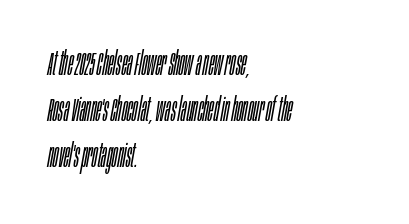
Anything drawn beneath the words? Only blank space. Do the characters align in a grid? No, the font is proportional. A light-to-regular cut is what we see here. The rows are spaced the way most documents space them.
